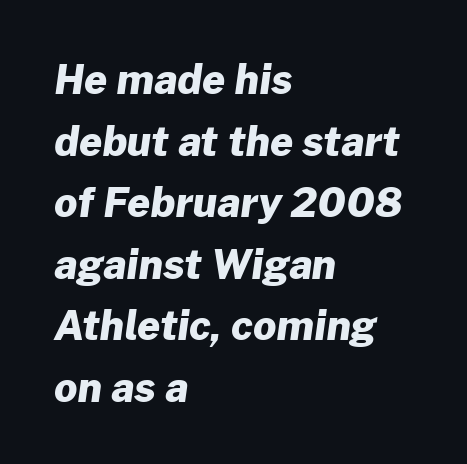
Short note: letters normally spaced. The paragraph has a hard left edge and a soft right edge. Line spacing here is normal. The zone under the glyphs is completely vacant.
